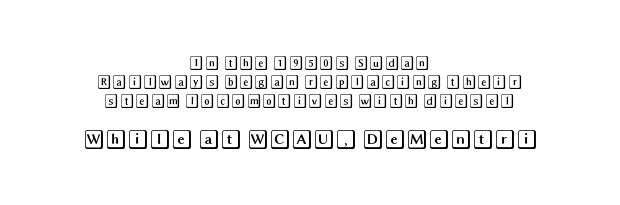
Here the second block reads like a headline and the first like body copy. Tracking value appears to be zero — textbook default spacing. Alignment: centered. The words here are not underlined. How would I describe the line gaps? Plain and ordinary. When letters stand straight like this, we call the style roman or upright.
